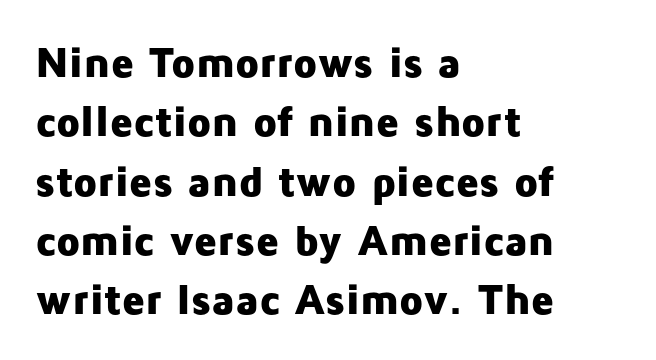
Q: Is the text bold? A: Yes.
Q: Is the text italic (slanted)? A: No, it is upright.
Q: Is the typeface a serif or a sans-serif typeface? A: Sans-serif.
Q: Is the text underlined? A: No.
Q: How is the paragraph aligned? A: Left-aligned.
Q: Is the spacing between letters normal or unusually wide? A: Normal.
Q: Is the spacing between lines tight, normal or loose? A: Normal.
Q: Width (condensed, normal, or wide)? A: Normal.
Q: Stroke contrast? A: Low.
Q: x-height? A: Medium.
Q: Monospaced? A: No.
